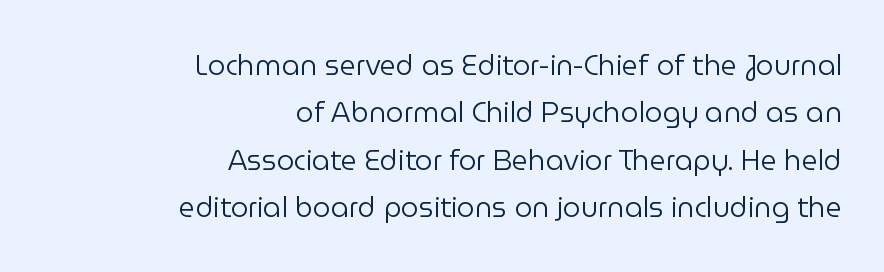
Q: Is the text bold? A: No.
Q: Is the text italic (slanted)? A: No, it is upright.
Q: Is the typeface a serif or a sans-serif typeface? A: Sans-serif.
Q: Is the text underlined? A: No.
Q: How is the paragraph aligned? A: Right-aligned.
Q: Is the spacing between letters normal or unusually wide? A: Normal.
Q: Is the spacing between lines tight, normal or loose? A: Normal.
Q: Width (condensed, normal, or wide)? A: Normal.
Q: Stroke contrast? A: Low.
Q: x-height? A: Medium.
Q: Monospaced? A: No.
